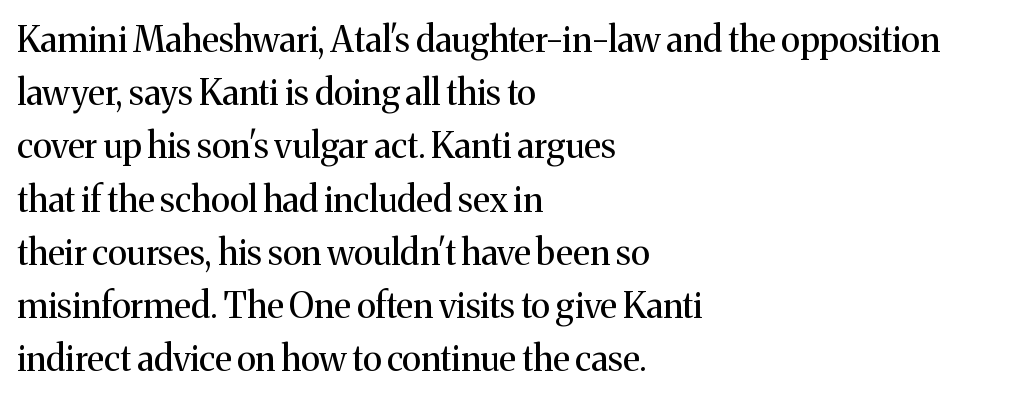
Is there much room between lines? A standard amount, neither cramped nor airy. The weight tops out at a normal text grade. It's the straight-up-and-down kind of type. This sample has the flowing, uneven cadence of proportional lettering. Which margin do the lines hug? The left one — the right edge is uneven. Each row of text sits above clean, open space.
